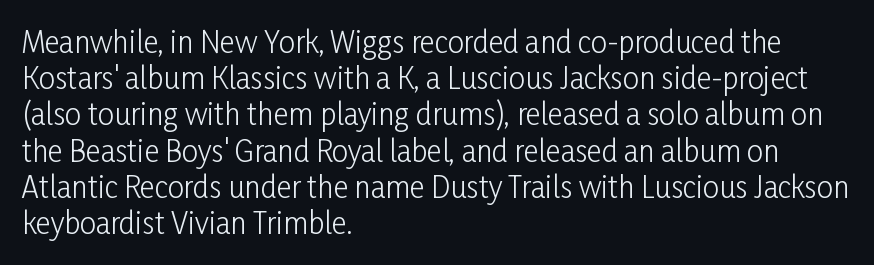
Spacing between characters is what you'd get straight out of the box. Varying glyph widths throughout — classic text-font behaviour. The space directly below the letters is spotless. Honestly, the row spacing looks completely unremarkable. Tall strokes in this sample are plumb rather than angled. Check where the strokes stop: nothing finishes them off — pure sans.
